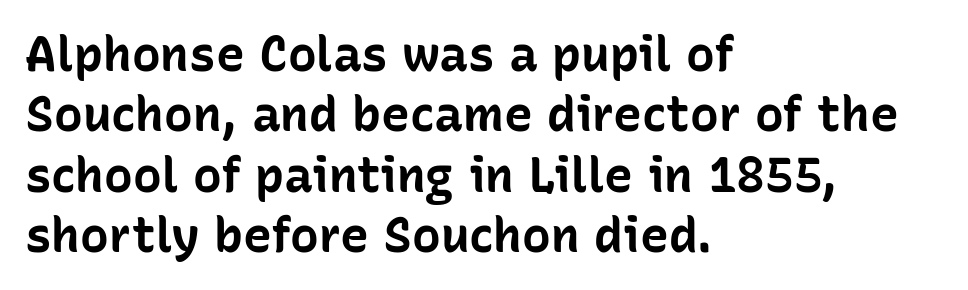
This is the regular roman posture of the typeface. The letters carry no serifs — their stems end cleanly without finishing strokes. Observe the ordinary spacing: letters are neighbours, not strangers. The area under the type is left untouched. Stroke thickness is high; the sample reads as a true bold. The lines sit at an ordinary, default distance from one another.
